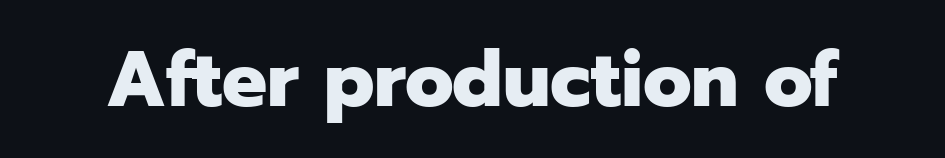
The image shows 79 px heavy sans-serif type, upright; set normal letter spacing, not underlined; low stroke contrast and a medium x-height.
